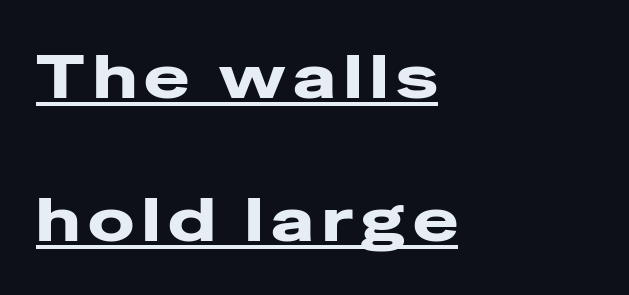
The image shows 61 px wide sans-serif type, upright; set left-aligned, loose line spacing (2.34x), underlined; low stroke contrast and a medium x-height.
